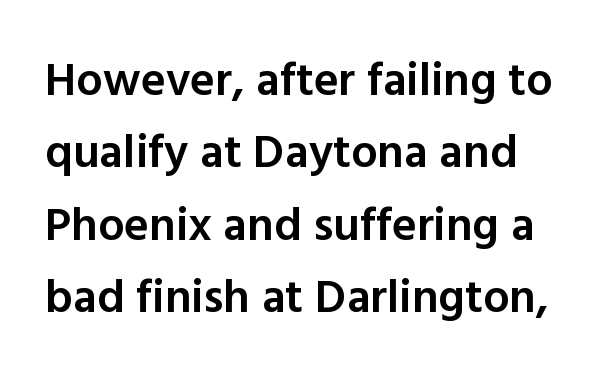
The glyphs have the mass of a demibold cut, below bold. Regarding serifs, this sample does without them. Regular leading. Ascenders rise straight up at ninety degrees. This sample has the flowing, uneven cadence of proportional lettering. Tracking here is standard; glyphs follow each other at the usual distance.
